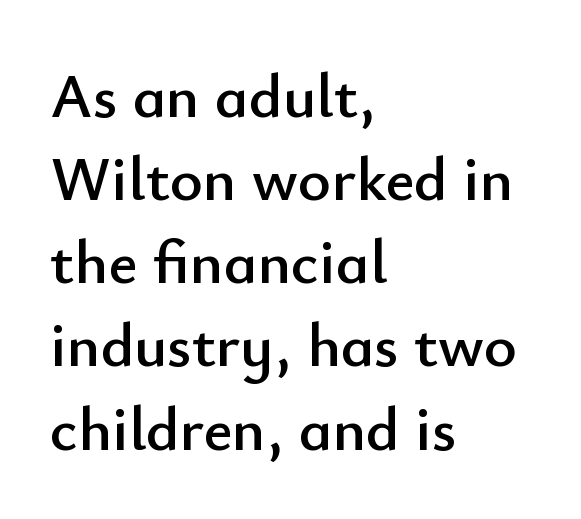
The image shows 63 px sans-serif type, upright; set left-aligned, normal line spacing (1.32x), normal letter spacing, not underlined; low stroke contrast and a small x-height.
